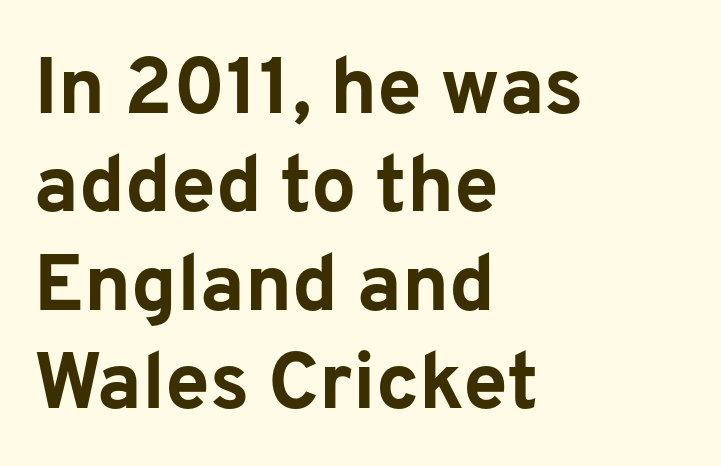
{"serif": "no", "italic": "no", "bold": "yes", "weight": "bold", "width": "normal", "stroke_contrast": "low", "x_height": "medium", "monospaced": "no", "underline": "no", "align": "left", "line_spacing_ratio": 1.23, "letter_spacing": "normal", "letter_spacing_em": 0.0, "glyph_px": 80}
